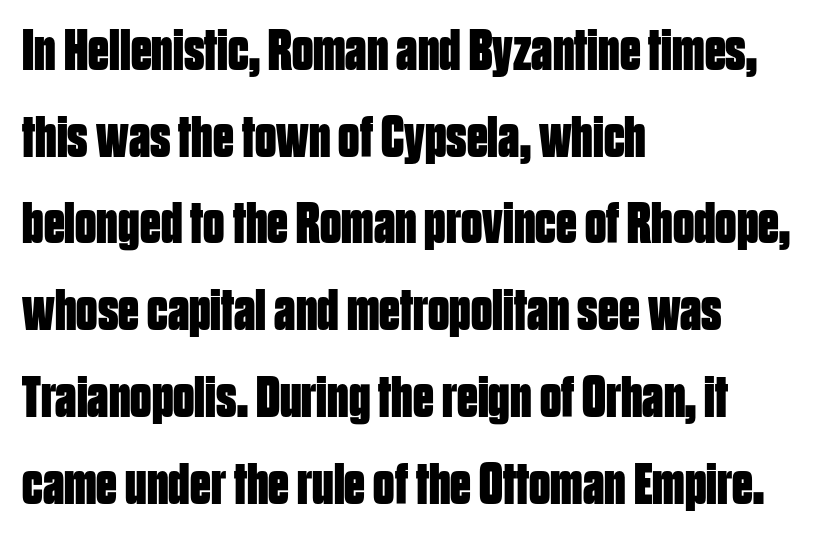
The rendering keeps characters at their native spacing. Horizontally, the lines are justified to the leading edge only. Normally led — the rows are evenly, conventionally spaced. Every letter is thick-stroked: bold, no question.
